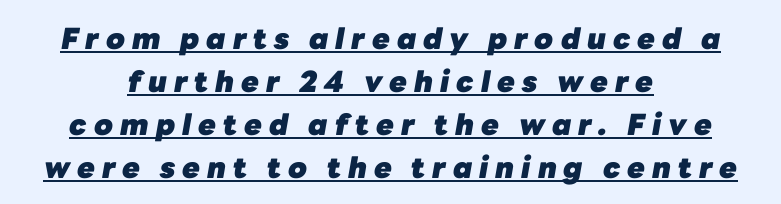
A typesetter would call this proportional, since set widths differ per character. The specimen includes a rule beneath the text block's lines. Does the leading feel generous? No, just average. Visually the block forms a symmetrical silhouette, jagged on both flanks. You'd pick this weight for a headline — it's a proper bold.
